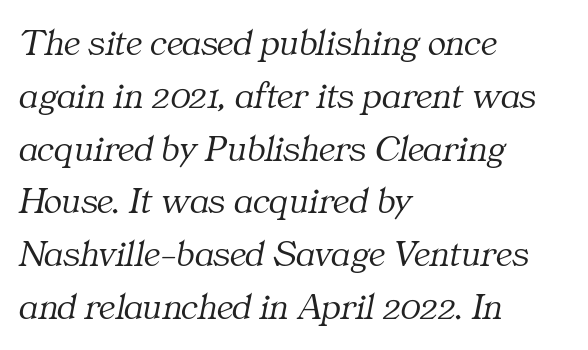
The block of text has a typical density, with ordinary space between rows. Caption: standard tracking, unaltered. Emphasis-style slanted type is in use. Proportional: the letters do not fall into vertical columns. A student would call this left alignment; a typographer would say flush left, rag right. No chunkiness to these letters — they're not bold.
